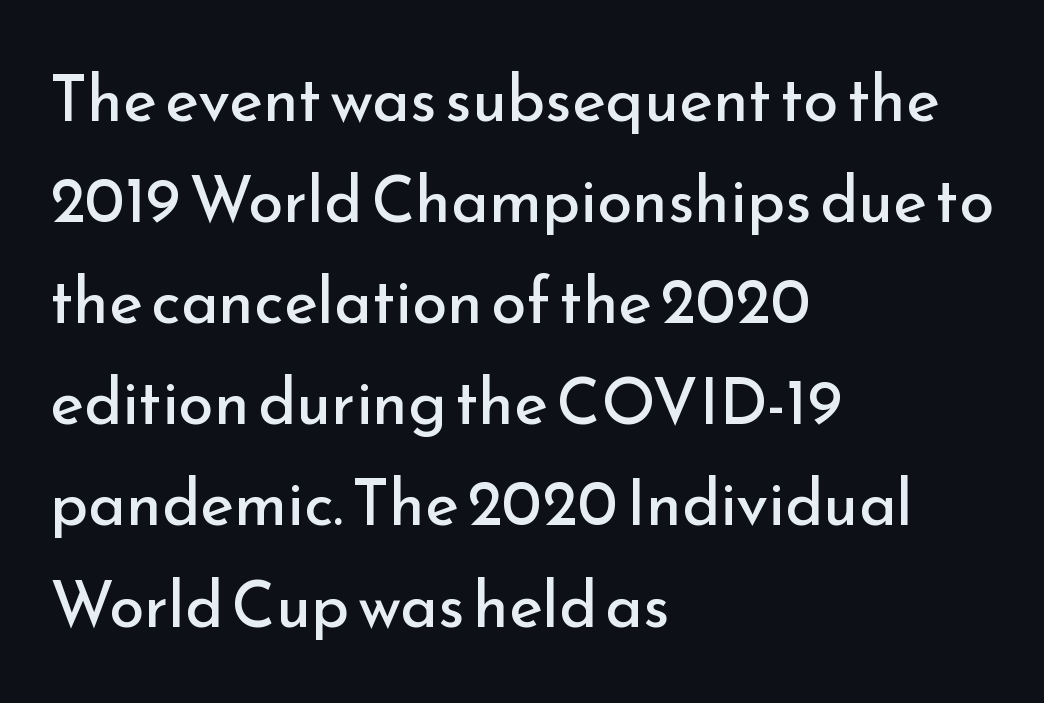
Typographically, this falls in the sans-serif category. Does the copy run flush right? No — it runs flush left. Nothing unusual about the tracking: characters are spaced as the font intends. Clear beneath every line of the passage.
